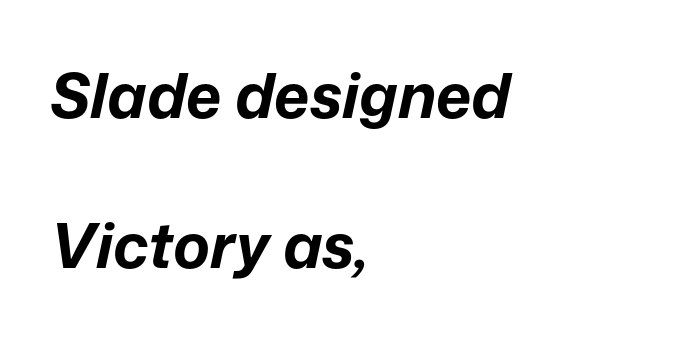
The image shows 62 px bold type, italic (leaning right); set left-aligned, loose line spacing (2.42x), normal letter spacing, not underlined; low stroke contrast and a medium x-height.
